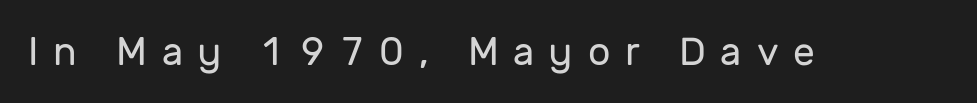
The image shows 39 px regular-weight sans-serif type, upright; set unusually wide letter spacing (+0.38 em), not underlined; low stroke contrast and a medium x-height.
